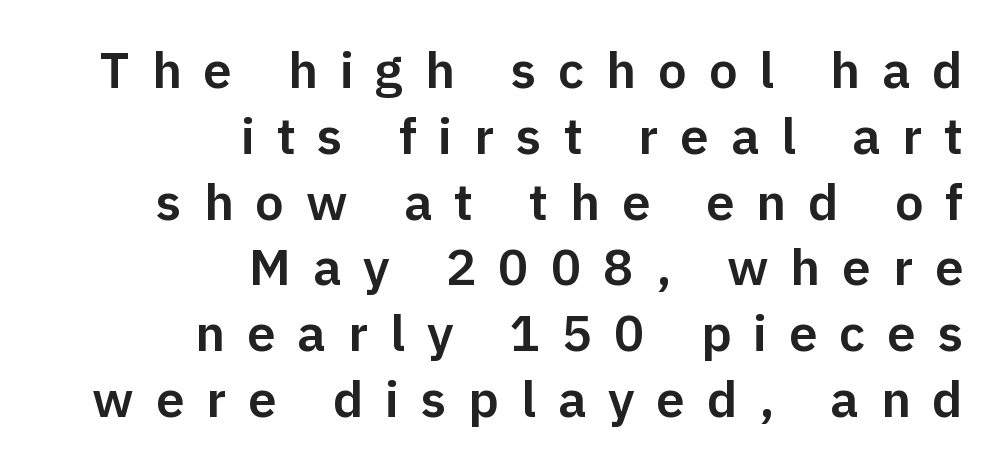
The area under the type is left untouched. Rendered with straight, roman letterforms. Look at the bottom of the vertical strokes: they stop flat, with no serifs. Successive baselines arrive at the customary interval.
